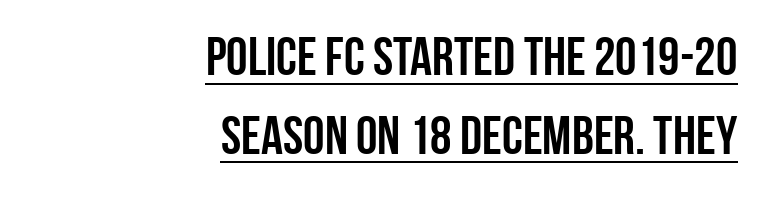
The setting favours the right margin, as signatures and pull-quotes sometimes do. The designer went with a sans here, leaving each stem footless. The rendering uses natural spacing where letterforms have individual widths. This sample keeps an unexceptional amount of space between lines. The lettering stays uniformly vertical, giving the passage a roman look. In designer terms, the underline attribute is active on this setting.
